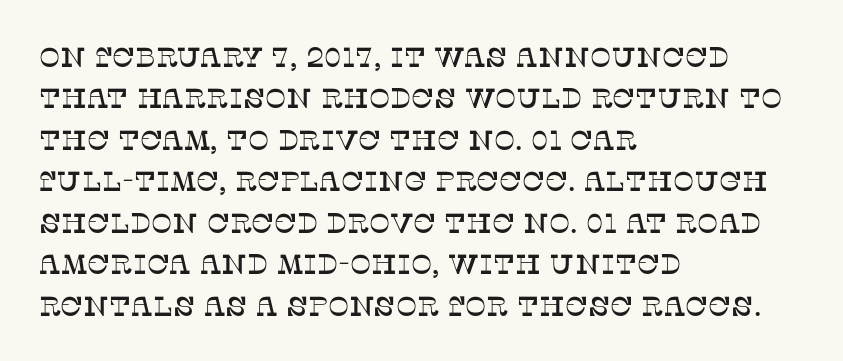
The image shows 28 px serif type, upright; set left-aligned, normal line spacing (1.48x), normal letter spacing, not underlined; low stroke contrast and a large x-height.
